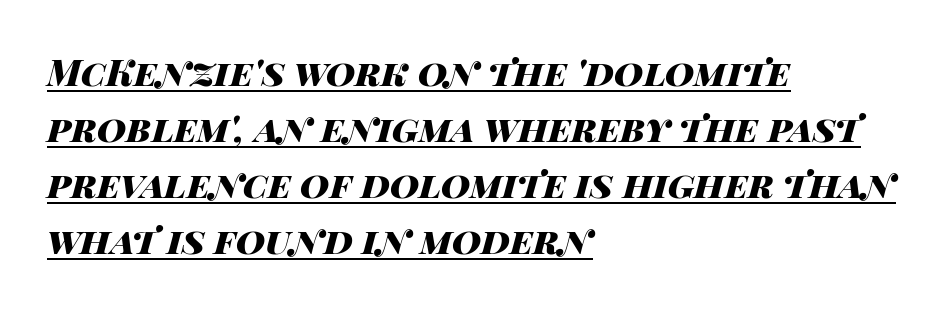
The image shows 36 px heavy, wide type, italic (leaning right); set left-aligned, normal line spacing (1.56x), normal letter spacing, underlined; high stroke contrast and a large x-height.
